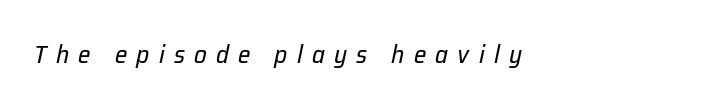
The foot of each line stays bare and open. Glyph-to-glyph distance is far greater than everyday printed text. Notice how the stems are inclined rather than vertical — that's the hallmark of italics. Summary of weight: not heavy and not bold.
